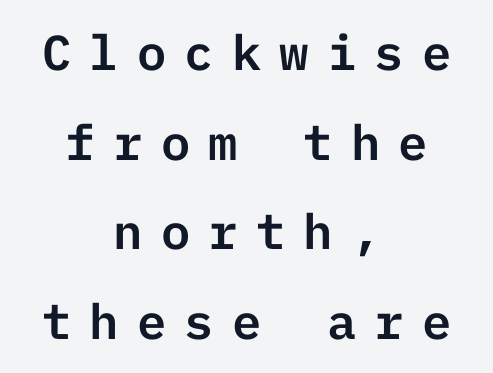
Q: Is the text italic (slanted)? A: No, it is upright.
Q: Is the typeface a serif or a sans-serif typeface? A: Sans-serif.
Q: Is the text underlined? A: No.
Q: How is the paragraph aligned? A: Centered.
Q: Is the spacing between letters normal or unusually wide? A: Unusually wide.
Q: Width (condensed, normal, or wide)? A: Normal.
Q: Stroke contrast? A: Low.
Q: x-height? A: Medium.
